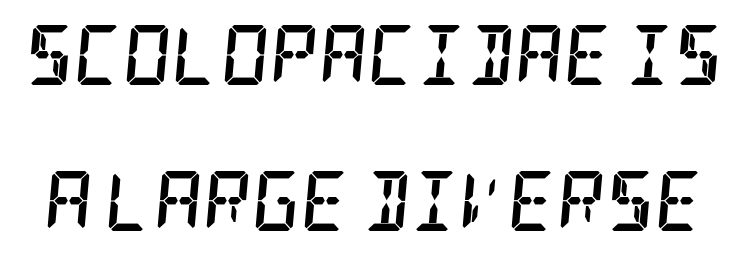
Q: Is the text bold? A: Yes.
Q: Is the text italic (slanted)? A: Yes, it leans right by about 5 degrees.
Q: Is the typeface a serif or a sans-serif typeface? A: Serif.
Q: Is the text underlined? A: No.
Q: Is the spacing between letters normal or unusually wide? A: Normal.
Q: Is the spacing between lines tight, normal or loose? A: Loose.
Q: Width (condensed, normal, or wide)? A: Condensed.
Q: Stroke contrast? A: Low.
Q: x-height? A: Large.
